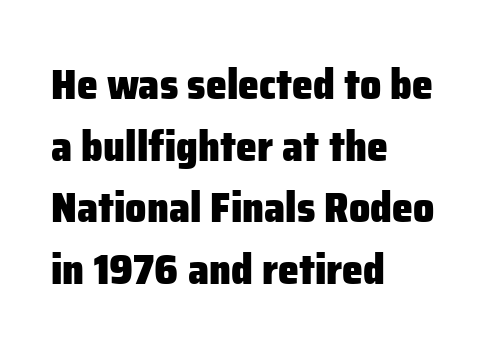
The axis of the letterforms is exactly vertical. Is this a sans? Yes — the strokes have no serifs. Just letters on the line, the space beneath them empty. Proportional: the letters do not fall into vertical columns.
